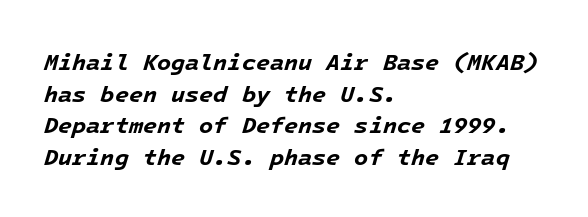
Q: Is the text bold? A: Yes.
Q: Is the text italic (slanted)? A: Yes, it leans right by about 16 degrees.
Q: Is the text underlined? A: No.
Q: How is the paragraph aligned? A: Left-aligned.
Q: Is the spacing between letters normal or unusually wide? A: Normal.
Q: Is the spacing between lines tight, normal or loose? A: Normal.
